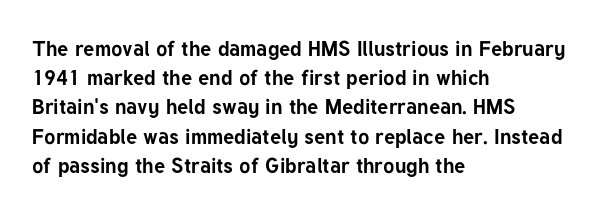
When letters stand straight like this, we call the style roman or upright. Line starts are locked; line ends wander. Quick note: underline off. Words appear dense and cohesive because spacing is normal. A normal amount of white space separates one row of letters from the next.
